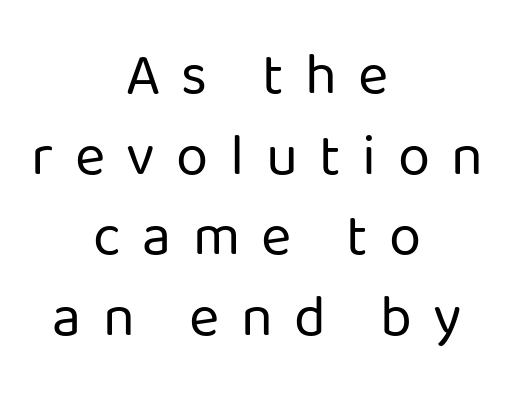
The image shows 58 px regular-weight sans-serif type, upright; set centered, normal line spacing (1.39x), unusually wide letter spacing (+0.37 em), not underlined; low stroke contrast and a medium x-height.
